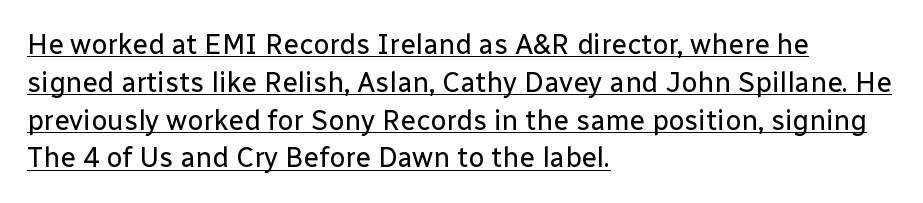
Think of a printed novel: that variable character pitch is what you see here. Has an underline been added? It has. The type sits square on the baseline with zero lean. In terms of letterform style, serifs are entirely absent. Ink coverage per letter is moderate at most. Compared with typical paragraphs, the rows here are spaced about the same.
